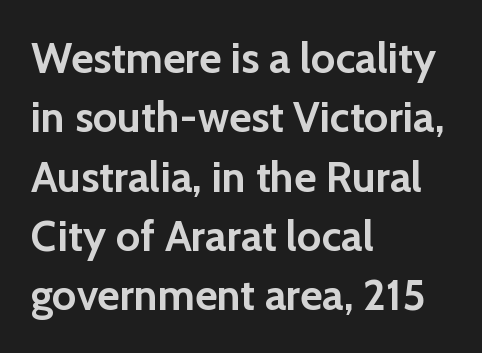
The image shows 43 px semibold sans-serif type, upright; set left-aligned, normal line spacing (1.38x), normal letter spacing, not underlined; low stroke contrast and a medium x-height.
